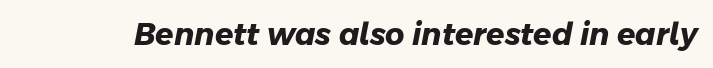
Q: Is the text bold? A: Yes.
Q: Is the typeface a serif or a sans-serif typeface? A: Sans-serif.
Q: Is the text underlined? A: No.
Q: Is the spacing between letters normal or unusually wide? A: Normal.
Q: Width (condensed, normal, or wide)? A: Normal.
Q: Stroke contrast? A: Low.
Q: x-height? A: Medium.
Q: Monospaced? A: No.
